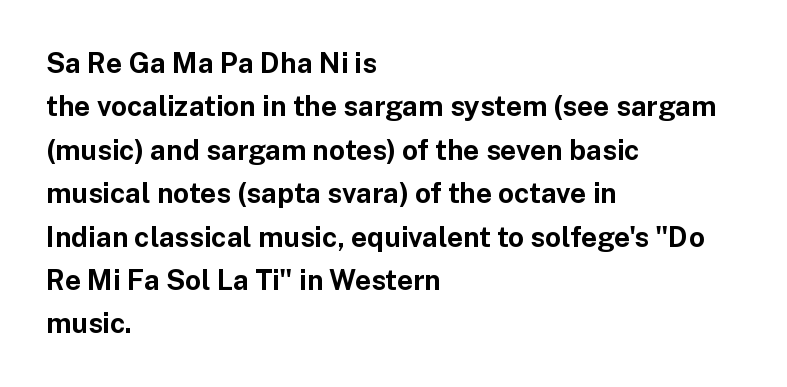
{"serif": "no", "italic": "no", "bold": "yes", "weight": "bold", "width": "normal", "stroke_contrast": "low", "x_height": "medium", "monospaced": "no", "underline": "no", "align": "left", "line_spacing": "normal", "line_spacing_ratio": 1.55, "letter_spacing": "normal", "letter_spacing_em": 0.0, "glyph_px": 28}
